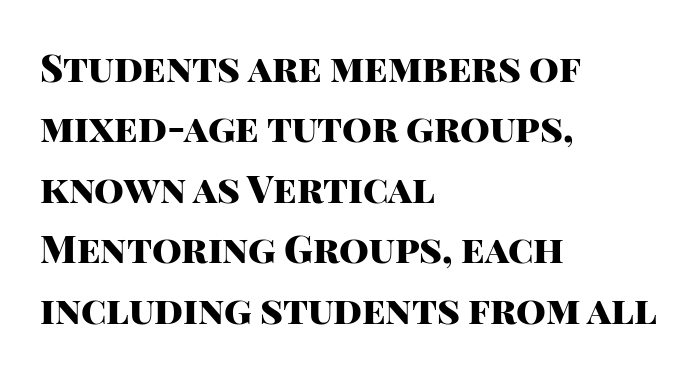
Q: Is the text bold? A: Yes.
Q: Is the text italic (slanted)? A: No, it is upright.
Q: Is the typeface a serif or a sans-serif typeface? A: Sans-serif.
Q: Is the text underlined? A: No.
Q: How is the paragraph aligned? A: Left-aligned.
Q: Is the spacing between letters normal or unusually wide? A: Normal.
Q: Is the spacing between lines tight, normal or loose? A: Normal.
Q: Width (condensed, normal, or wide)? A: Normal.
Q: Stroke contrast? A: High.
Q: x-height? A: Large.
Q: Monospaced? A: No.
